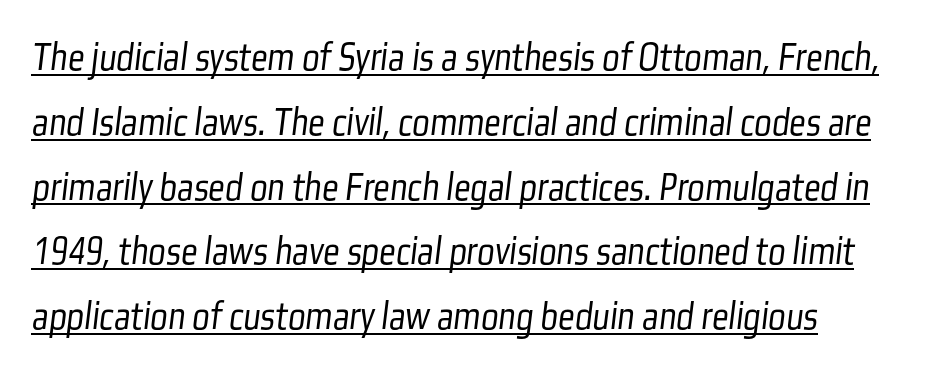
The rendering uses the underline text-decoration. Does the type have serifs? No, each stem ends abruptly. Stems and bowls with no extra thickness — not bold. Regarding leading, the lines here are spaced in the standard way. The letterforms sit shoulder to shoulder at normal distance. Varying glyph widths throughout — classic text-font behaviour.
